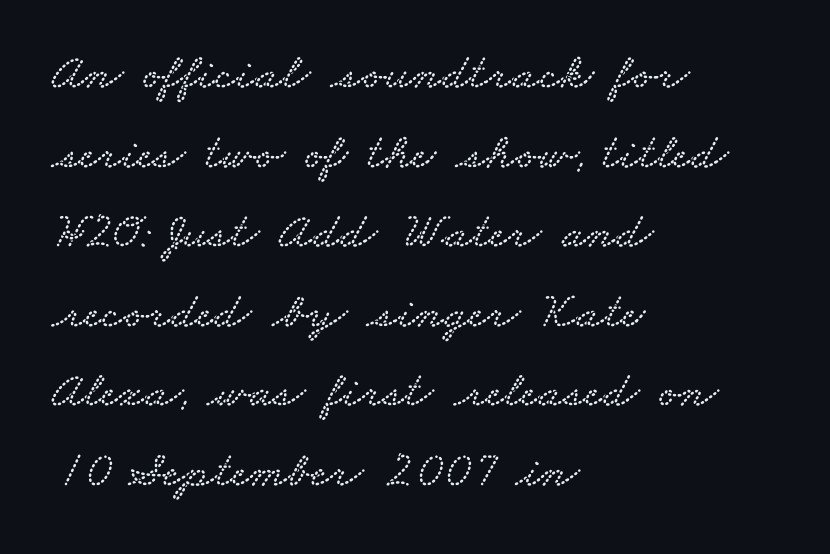
Is there much room between lines? A standard amount, neither cramped nor airy. This rendering employs a face with finishing strokes, i.e., a serif. Note the varied advance widths — an 'i' is clearly narrower than an 'm'. The rendering keeps characters at their native spacing.
